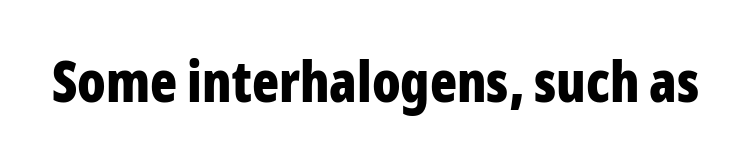
Honestly, the letter spacing is just normal — you wouldn't notice it. The space directly below the letters is spotless. Its strokes are broad and dark, the hallmark of bold type. Posture: upright roman. The characters display no serif detailing; their extremities are plain. The face used here is proportionally spaced, like ordinary book or web type.
